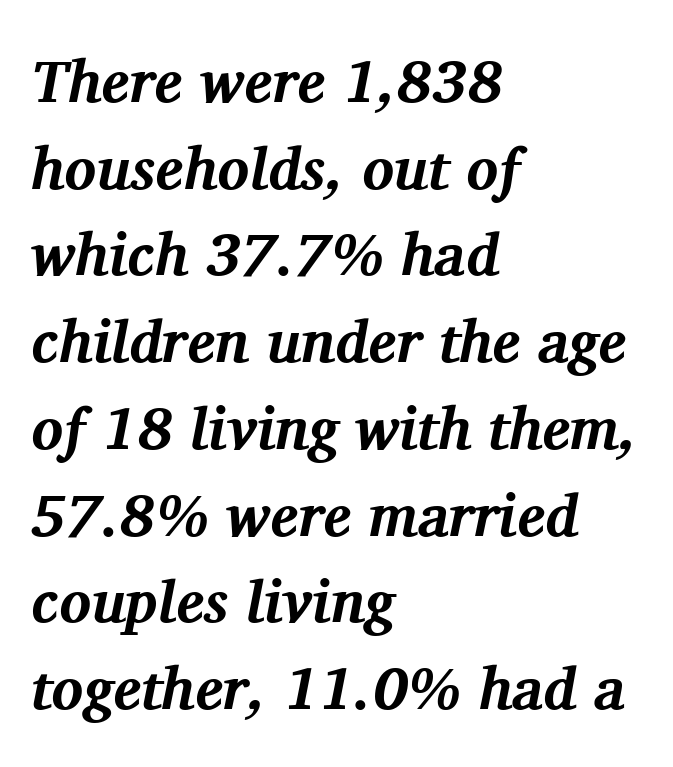
Q: Is the text bold? A: Yes.
Q: Is the text italic (slanted)? A: Yes, it leans right by about 11 degrees.
Q: Is the typeface a serif or a sans-serif typeface? A: Serif.
Q: Is the text underlined? A: No.
Q: How is the paragraph aligned? A: Left-aligned.
Q: Is the spacing between letters normal or unusually wide? A: Normal.
Q: Is the spacing between lines tight, normal or loose? A: Normal.
Q: Width (condensed, normal, or wide)? A: Normal.
Q: Stroke contrast? A: Medium.
Q: x-height? A: Medium.
Q: Monospaced? A: No.
